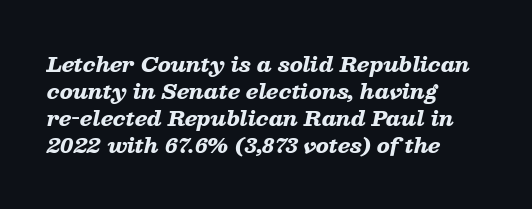
The image shows 20 px bold type, italic (leaning right); set left-aligned, normal line spacing (1.35x), normal letter spacing, not underlined.
